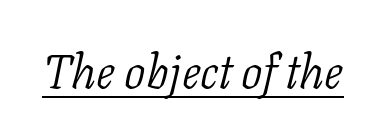
The image shows 48 px light serif type, italic (leaning right); set normal letter spacing, underlined; low stroke contrast and a medium x-height.
